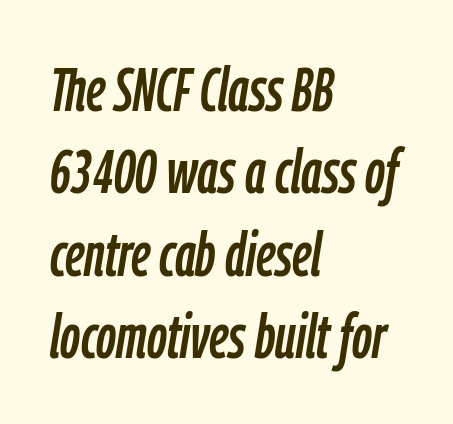
Underline: absent. Is there much room between lines? A standard amount, neither cramped nor airy. Style check: oblique. Do the characters align in a grid? No, the font is proportional. This sample is left-justified, so line endings fall wherever the words run out.
